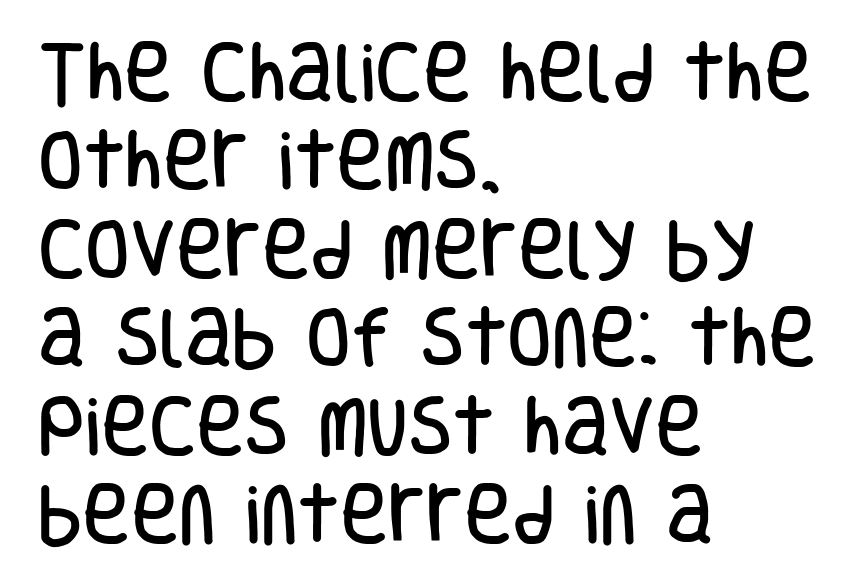
Descenders hang freely into open space. Layout note: lines flush left. Look at the bottom of the vertical strokes: they stop flat, with no serifs. These lines were composed using upright roman letters. These lines are rendered in a variable-pitch font.
